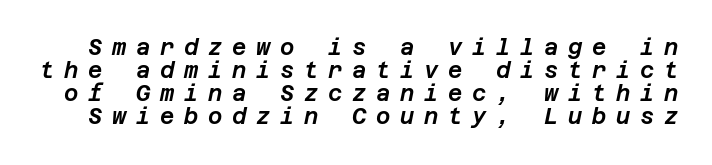
Descenders are the only things crossing below the line. This sample uses expanded letter spacing, leaving extra air between glyphs. Every character sits at an angle, as italics do. The line-height multiplier appears low, near solid setting.
